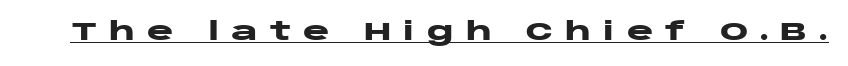
{"italic": "no", "bold": "yes", "underline": "yes", "letter_spacing": "wide", "letter_spacing_em": 0.48, "glyph_px": 25}
